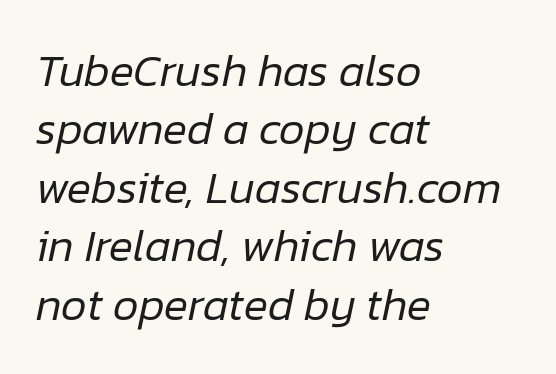
The image shows 45 px regular-weight type, italic (leaning right); set left-aligned, normal line spacing (1.3x), normal letter spacing, not underlined; low stroke contrast and a medium x-height.
